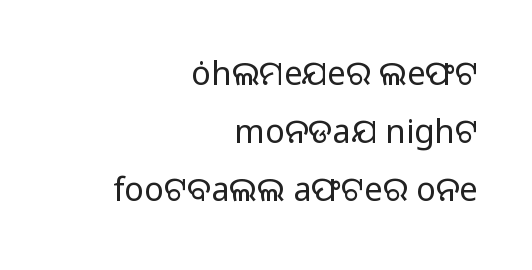
Looks like regular typesetting: each glyph gets only the width it needs. The characters are drawn with everyday or finer stroke widths. Designer's note — italics off, roman on. Font category for this specimen: sans-serif.
